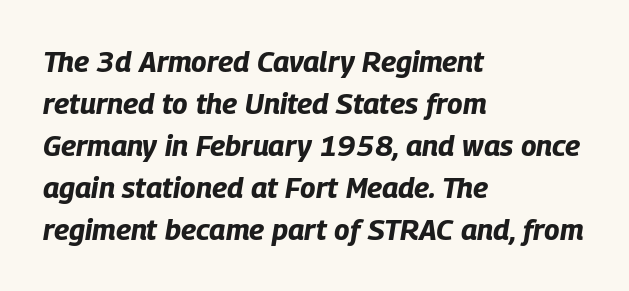
The image shows 29 px bold, condensed type, italic (leaning right); set left-aligned, normal line spacing (1.45x), normal letter spacing, not underlined; low stroke contrast and a large x-height.
